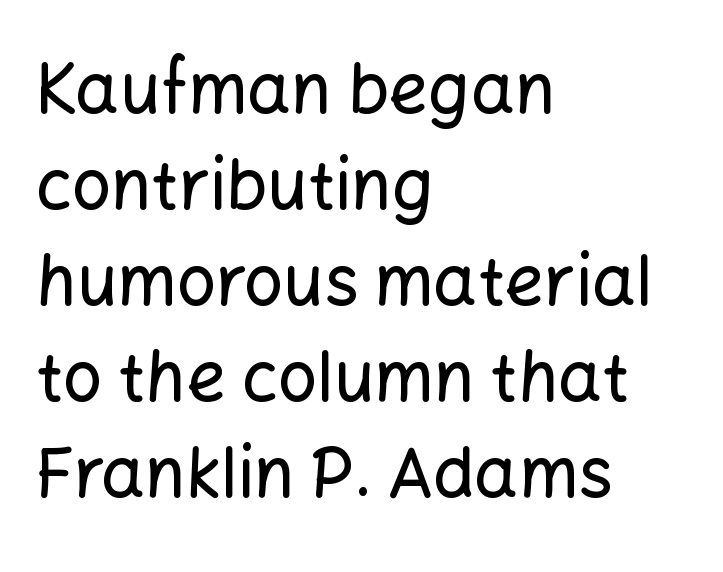
The image shows 69 px sans-serif type, upright; set left-aligned, normal line spacing (1.39x), normal letter spacing, not underlined; low stroke contrast and a medium x-height.
